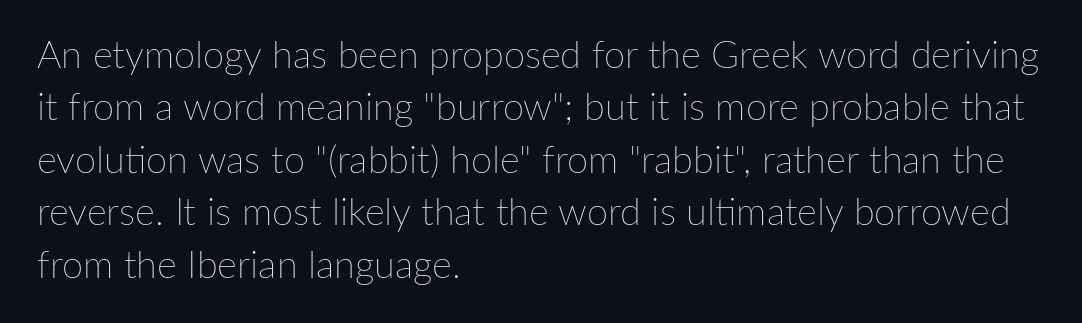
A typesetter would mark this as roman, not italic. This sample has the flowing, uneven cadence of proportional lettering. Honestly, the row spacing looks completely unremarkable. Spacing between characters is what you'd get straight out of the box. Which margin do the lines hug? The left one — the right edge is uneven. The letterforms sit at book weight or below.
